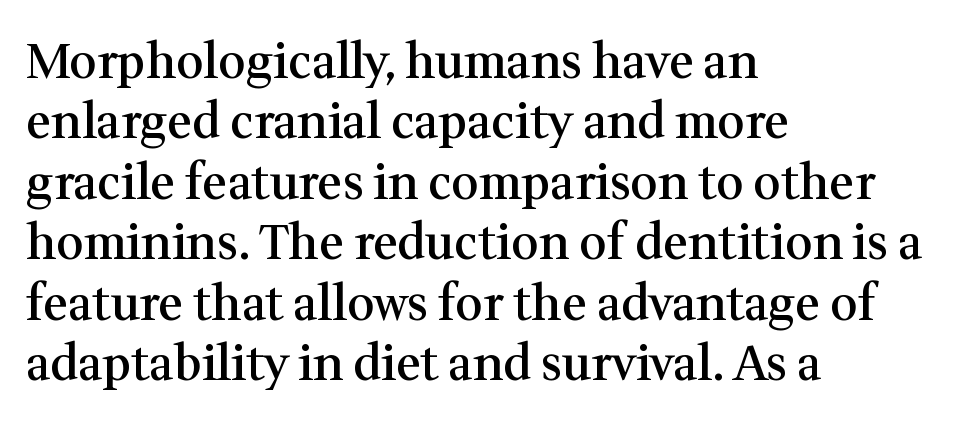
Q: Is the text bold? A: Semi-bold.
Q: Is the text italic (slanted)? A: No, it is upright.
Q: Is the typeface a serif or a sans-serif typeface? A: Serif.
Q: Is the text underlined? A: No.
Q: How is the paragraph aligned? A: Left-aligned.
Q: Is the spacing between letters normal or unusually wide? A: Normal.
Q: Is the spacing between lines tight, normal or loose? A: Normal.
Q: Width (condensed, normal, or wide)? A: Normal.
Q: Stroke contrast? A: Medium.
Q: x-height? A: Medium.
Q: Monospaced? A: No.
